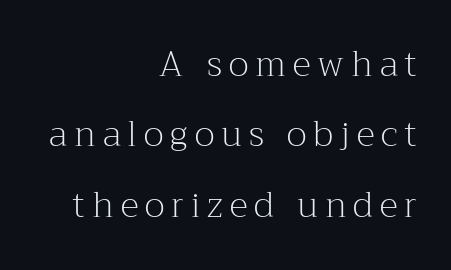
{"serif": "yes", "italic": "no", "bold": "no", "weight": "light", "width": "normal", "stroke_contrast": "medium", "x_height": "medium", "monospaced": "no", "underline": "no", "align": "right", "line_spacing": "loose", "line_spacing_ratio": 2.01, "letter_spacing": "wide", "letter_spacing_em": 0.2, "glyph_px": 35}
